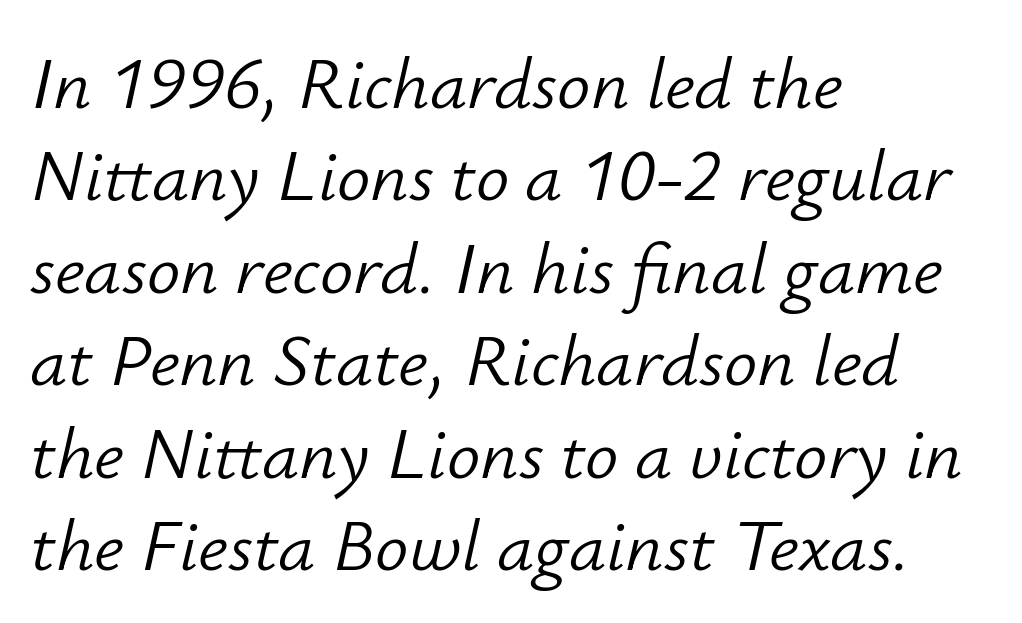
Each letter keeps its own natural width here, so spacing adapts to shape. The typeface has the unassuming heft of standard copy or less. Looking at the ascenders, they clearly lean. The rendering keeps characters at their native spacing. Regarding leading, the lines here are spaced in the standard way.
